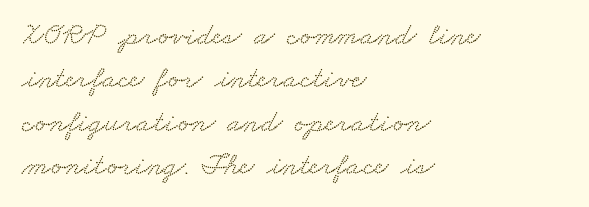
{"serif": "yes", "width": "wide", "stroke_contrast": "low", "x_height": "small", "monospaced": "no", "underline": "no", "align": "left", "line_spacing": "normal", "line_spacing_ratio": 1.4, "letter_spacing": "normal", "letter_spacing_em": 0.0, "glyph_px": 31}
